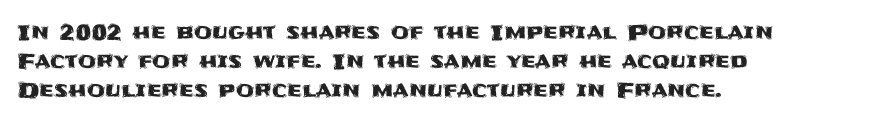
The image shows 21 px text type, upright; set left-aligned, normal line spacing (1.37x), normal letter spacing, not underlined.
